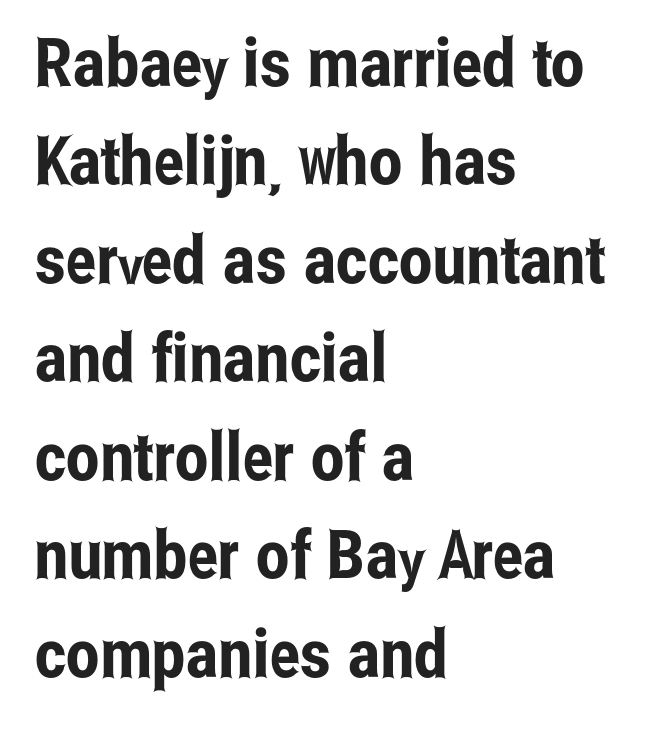
Designer's note — italics off, roman on. Stroke terminals: plain, sans-serif. This sample keeps an unexceptional amount of space between lines. The text block is weighted toward the left margin, trailing off unevenly rightward.
